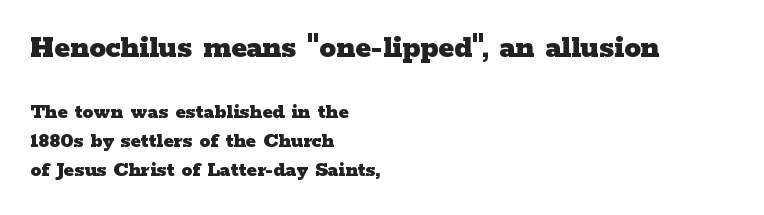
{"serif": "yes", "italic": "no", "bold": "yes", "weight": "heavy", "width": "wide", "stroke_contrast": "low", "x_height": "medium", "monospaced": "no", "underline": "no", "align": "left", "line_spacing": "normal", "line_spacing_ratio": 1.32, "letter_spacing": "normal", "letter_spacing_em": 0.0, "larger_block": "first", "size_ratio": 1.5, "glyph_px": 33}
